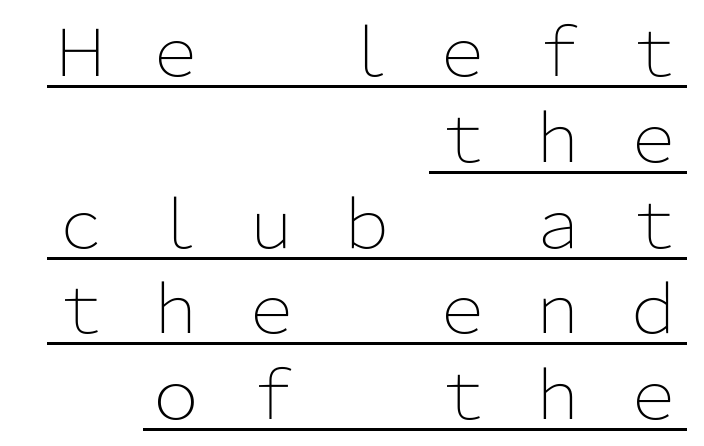
The image shows 65 px light sans-serif type, upright; set right-aligned, normal line spacing (1.32x), unusually wide letter spacing (+0.47 em), underlined; low stroke contrast and a medium x-height.
